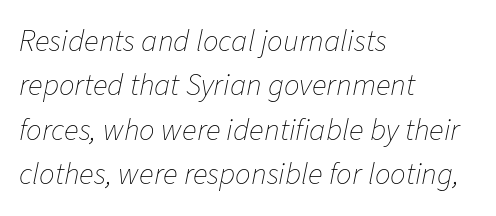
{"italic": "yes", "lean": "right", "slant_degrees": 11, "bold": "no", "weight": "thin", "width": "normal", "stroke_contrast": "low", "x_height": "medium", "monospaced": "no", "underline": "no", "align": "left", "line_spacing": "normal", "line_spacing_ratio": 1.43, "letter_spacing": "normal", "letter_spacing_em": 0.0, "glyph_px": 31}
